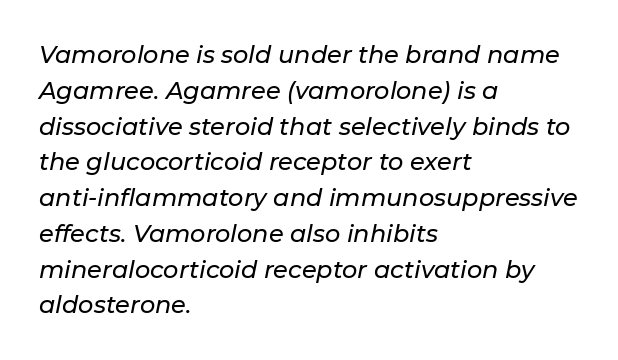
{"italic": "yes", "lean": "right", "slant_degrees": 11, "underline": "no", "align": "left", "line_spacing": "normal", "line_spacing_ratio": 1.49, "letter_spacing": "normal", "letter_spacing_em": 0.0, "glyph_px": 24}
